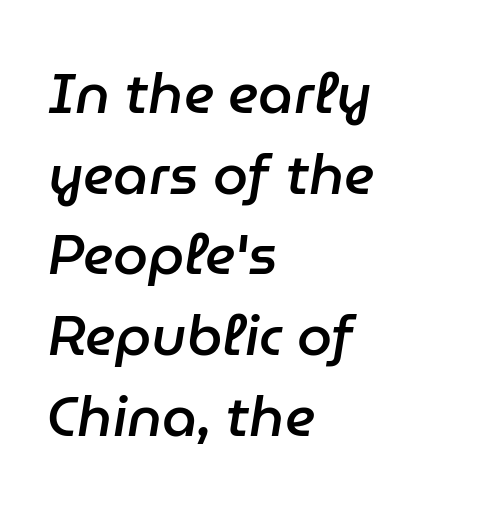
Q: Is the text bold? A: Semi-bold.
Q: Is the text italic (slanted)? A: Yes, it leans right by about 9 degrees.
Q: Is the text underlined? A: No.
Q: How is the paragraph aligned? A: Left-aligned.
Q: Is the spacing between letters normal or unusually wide? A: Normal.
Q: Is the spacing between lines tight, normal or loose? A: Normal.
Q: Width (condensed, normal, or wide)? A: Normal.
Q: Stroke contrast? A: Low.
Q: x-height? A: Medium.
Q: Monospaced? A: No.
